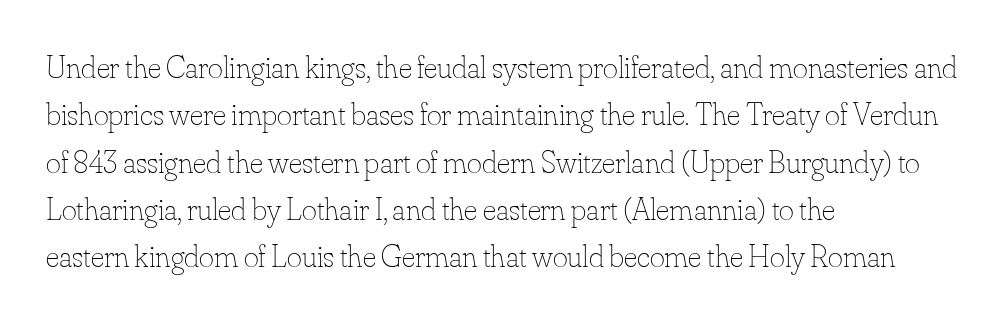
{"italic": "no", "bold": "no", "weight": "thin", "width": "normal", "stroke_contrast": "low", "x_height": "small", "monospaced": "no", "underline": "no", "align": "left", "line_spacing": "normal", "line_spacing_ratio": 1.48, "letter_spacing": "normal", "letter_spacing_em": 0.0, "glyph_px": 32}
